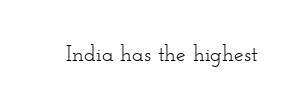
The image shows 22 px text type, upright; set normal letter spacing, not underlined.
